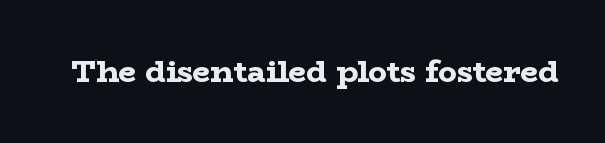
The image shows 31 px bold, wide serif type, upright; set normal letter spacing, not underlined; low stroke contrast and a medium x-height.
